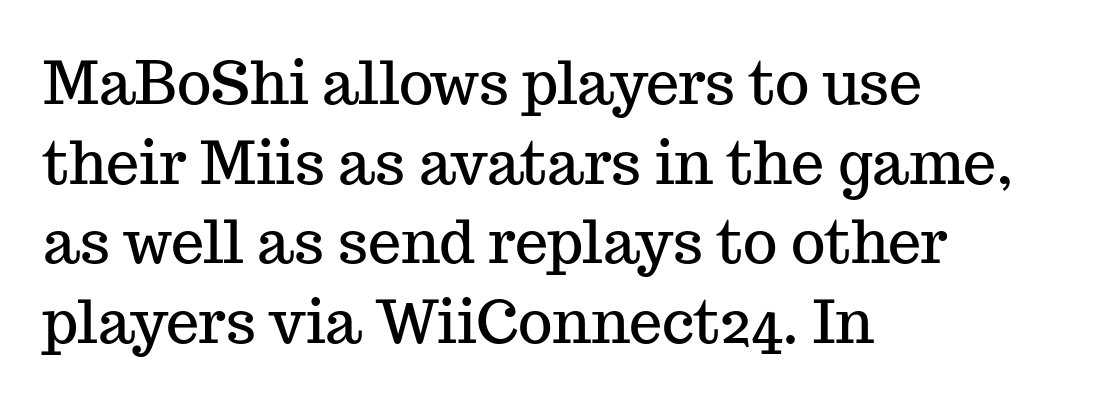
Q: Is the text italic (slanted)? A: No, it is upright.
Q: Is the typeface a serif or a sans-serif typeface? A: Serif.
Q: Is the text underlined? A: No.
Q: How is the paragraph aligned? A: Left-aligned.
Q: Is the spacing between letters normal or unusually wide? A: Normal.
Q: Is the spacing between lines tight, normal or loose? A: Normal.
Q: Width (condensed, normal, or wide)? A: Normal.
Q: Stroke contrast? A: Medium.
Q: x-height? A: Medium.
Q: Monospaced? A: No.
